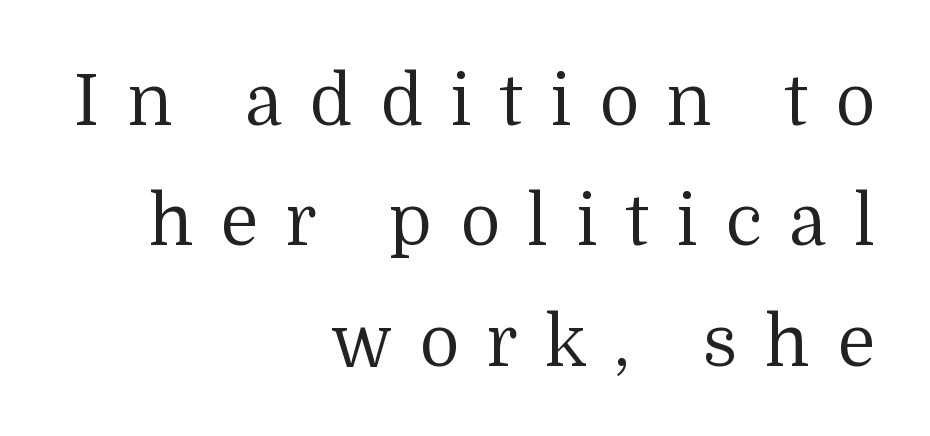
{"serif": "yes", "italic": "no", "bold": "no", "weight": "regular", "width": "normal", "stroke_contrast": "medium", "x_height": "medium", "monospaced": "no", "underline": "no", "align": "right", "line_spacing_ratio": 1.72, "letter_spacing": "wide", "letter_spacing_em": 0.39, "glyph_px": 70}
